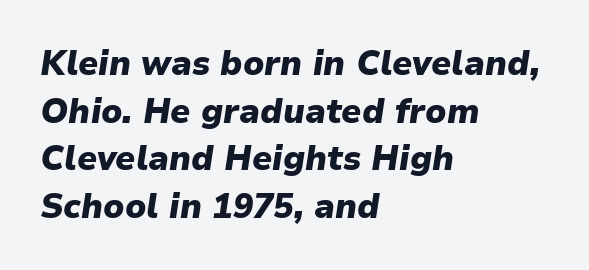
{"italic": "yes", "lean": "right", "slant_degrees": 9, "bold": "yes", "weight": "heavy", "width": "normal", "stroke_contrast": "low", "x_height": "medium", "monospaced": "no", "underline": "no", "align": "left", "line_spacing": "normal", "line_spacing_ratio": 1.4, "letter_spacing": "normal", "letter_spacing_em": 0.0, "glyph_px": 34}
